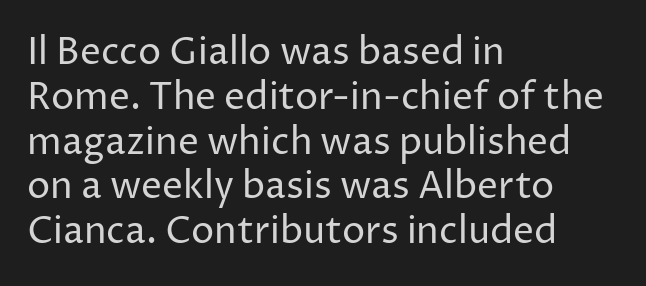
How are the letters spaced? Ordinarily, with no added tracking. A classic flush-left, rag-right setting is used for this passage. A typesetter would label this face a sans. The type sits square on the baseline with zero lean.
